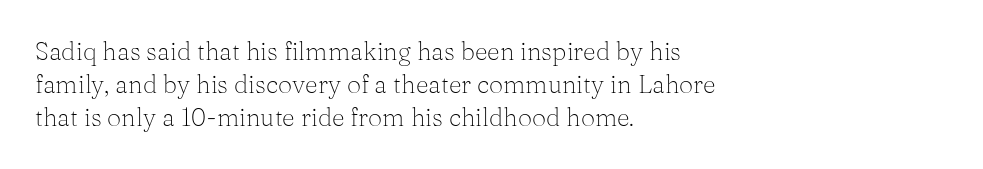
{"italic": "no", "bold": "no", "underline": "no", "align": "left", "line_spacing": "normal", "line_spacing_ratio": 1.33, "letter_spacing": "normal", "letter_spacing_em": 0.0, "glyph_px": 25}
